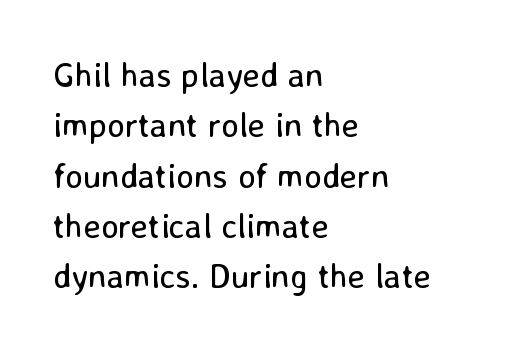
Q: Is the text bold? A: No.
Q: Is the text italic (slanted)? A: No, it is upright.
Q: Is the typeface a serif or a sans-serif typeface? A: Sans-serif.
Q: Is the text underlined? A: No.
Q: How is the paragraph aligned? A: Left-aligned.
Q: Is the spacing between letters normal or unusually wide? A: Normal.
Q: Is the spacing between lines tight, normal or loose? A: Normal.
Q: Width (condensed, normal, or wide)? A: Normal.
Q: Stroke contrast? A: Low.
Q: x-height? A: Medium.
Q: Monospaced? A: No.
